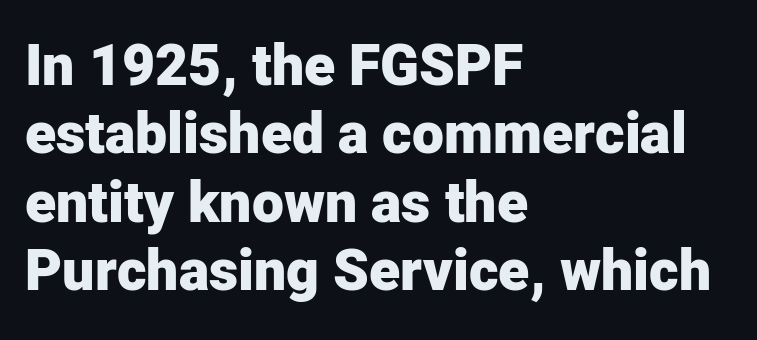
The image shows 57 px heavy sans-serif type, upright; set left-aligned, line spacing 1.2x, normal letter spacing, not underlined; low stroke contrast and a medium x-height.
